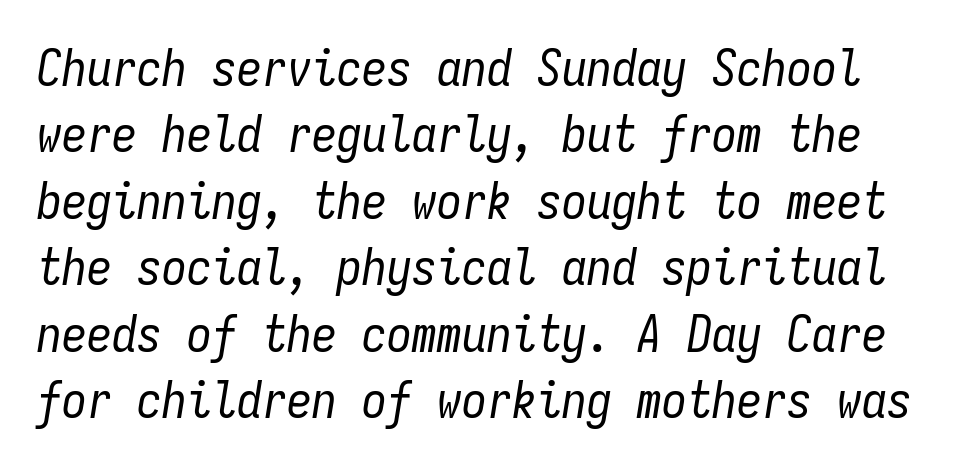
The image shows 50 px regular-weight, condensed type, italic (leaning right), monospaced; set normal line spacing (1.33x), normal letter spacing, not underlined; low stroke contrast and a medium x-height.
